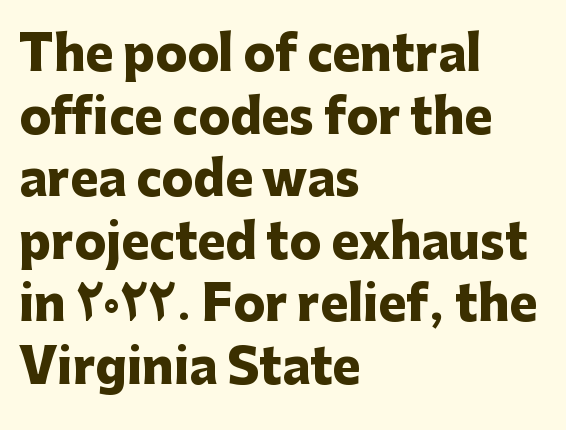
{"serif": "no", "italic": "no", "bold": "yes", "weight": "heavy", "width": "normal", "stroke_contrast": "low", "x_height": "medium", "monospaced": "no", "underline": "no", "align": "left", "line_spacing": "normal", "line_spacing_ratio": 1.33, "letter_spacing": "normal", "letter_spacing_em": 0.0, "glyph_px": 47}
